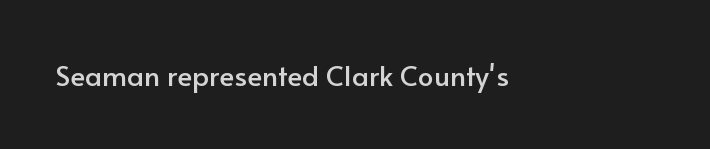
The letters advance in unequal steps, a hallmark of proportional type. A typesetter would label this face a sans. Standard letterfit; no display-style spreading of the glyphs. This sample uses an upright cut, with every glyph sitting square on the baseline.
